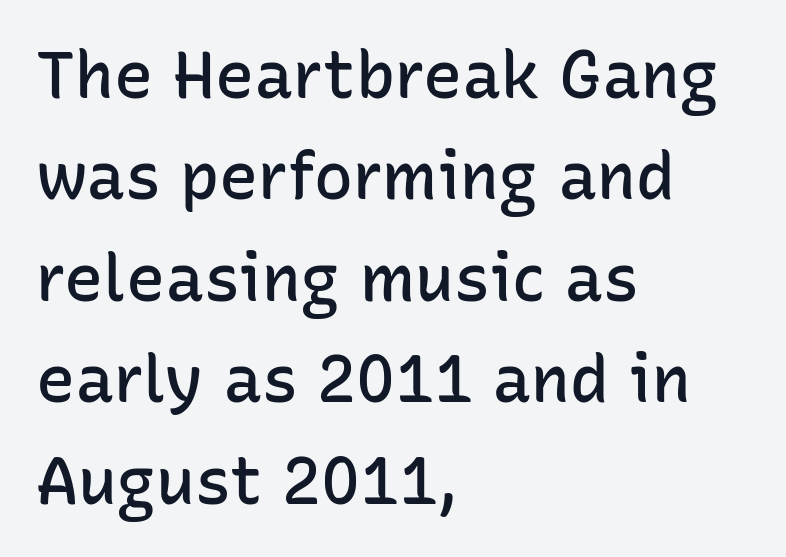
Letter spacing: default. Regarding leading, the lines here are spaced in the standard way. Italic: no, the glyphs are upright roman. Casual observation: everything's shoved over to the left. Spacing verdict: proportional, widths tailored to each character. The string is rendered with underlining switched off.
